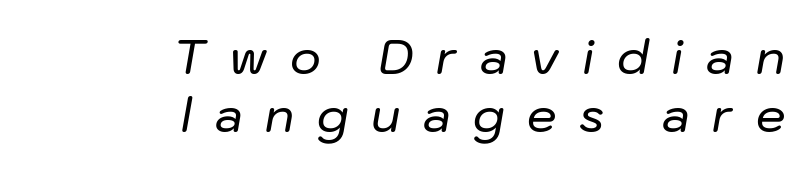
You could only call the tracking loose — the letters float apart. Typeset ragged left — the right edge is the straight one. When letters slant like this, we call the style italic. The face used here is proportionally spaced, like ordinary book or web type.
